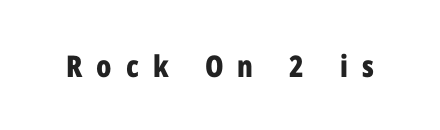
The image shows 30 px bold, condensed sans-serif type, upright; set unusually wide letter spacing (+0.47 em), not underlined; low stroke contrast and a medium x-height.
